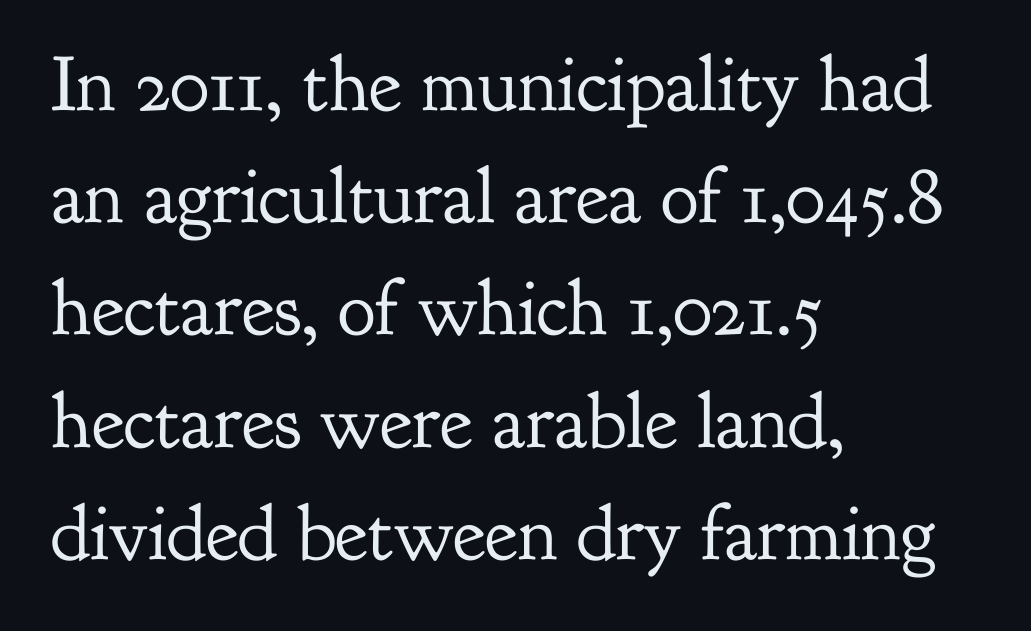
A typesetter would call this zero additional tracking. Glance below the letters and you will spot only blank space. Which margin do the lines hug? The left one — the right edge is uneven. What's the leading like? Ordinary, nothing unusual. The type sits square on the baseline with zero lean.
